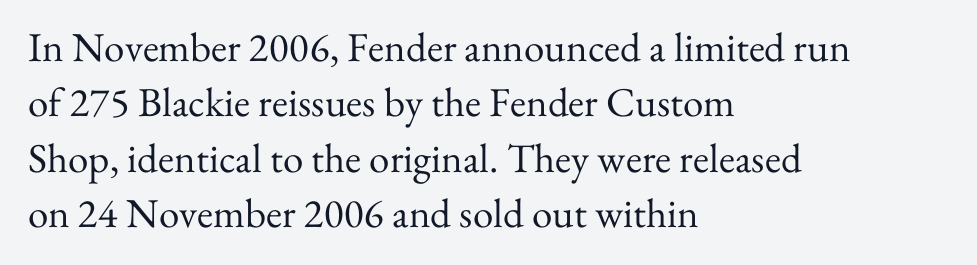
{"serif": "yes", "italic": "no", "bold": "no", "weight": "regular", "width": "normal", "stroke_contrast": "medium", "x_height": "small", "monospaced": "no", "underline": "no", "align": "left", "line_spacing": "normal", "line_spacing_ratio": 1.35, "letter_spacing": "normal", "letter_spacing_em": 0.0, "glyph_px": 41}
